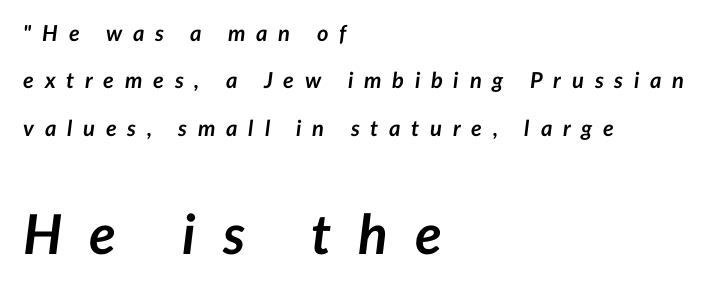
Q: Is the text bold? A: Yes.
Q: Is the text italic (slanted)? A: Yes, it leans right by about 7 degrees.
Q: Is the text underlined? A: No.
Q: How is the paragraph aligned? A: Left-aligned.
Q: Is the spacing between letters normal or unusually wide? A: Unusually wide.
Q: Is the spacing between lines tight, normal or loose? A: Loose.
Q: Which block of text is set in a larger size, the first (top) or the second (bottom)? A: The second (bottom) one.
Q: Width (condensed, normal, or wide)? A: Normal.
Q: Stroke contrast? A: Low.
Q: x-height? A: Medium.
Q: Monospaced? A: No.
